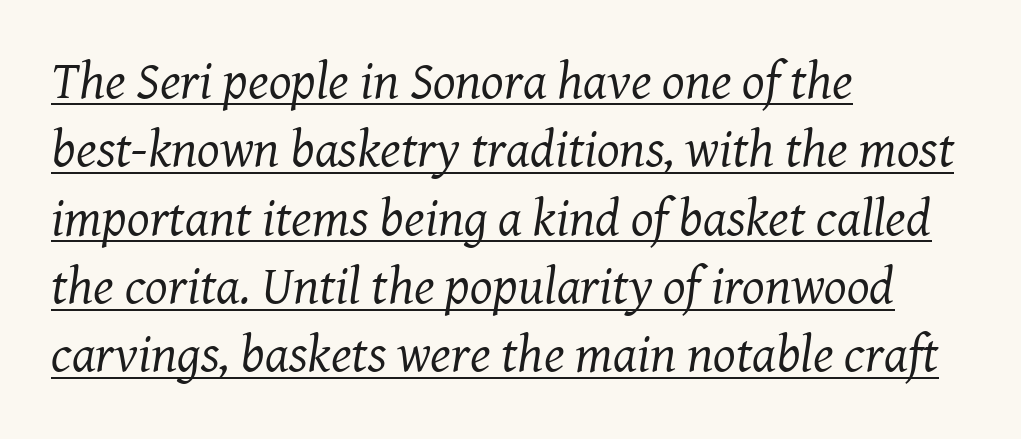
Posture: slanted. Visually the block forms a straight wall on the left and a jagged coastline on the right. The sample's only ornament is a line tracing under the words. The letters advance in unequal steps, a hallmark of proportional type. A typesetter would label this face a serif. In terms of letterspacing, this is plain default setting.
